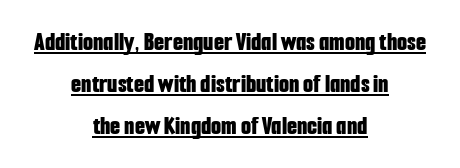
The image shows 26 px bold type, upright; set centered, normal line spacing (1.61x), normal letter spacing, underlined.
